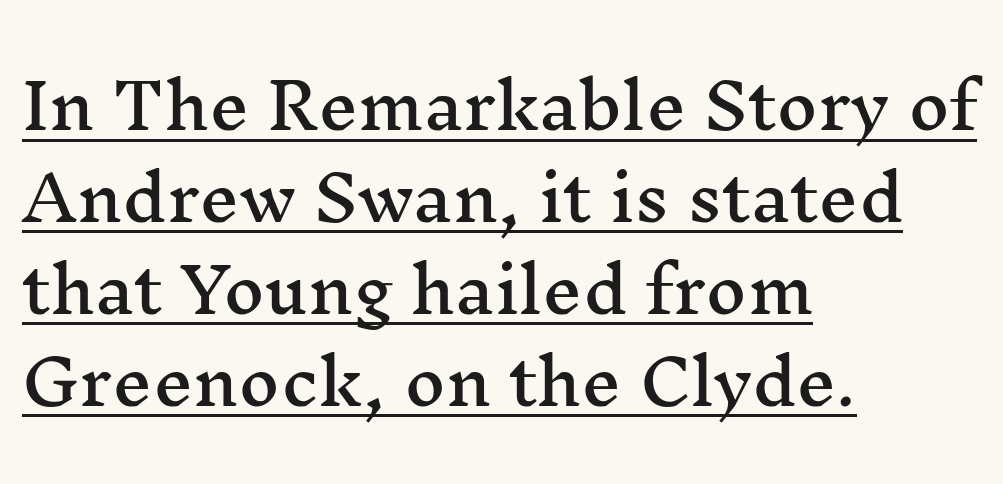
Teacher's note: observe the even left margin — that is flush-left alignment. A typesetter would call this proportional, since set widths differ per character. What kind of face is this? One with serifs. Is there any slant? The stems are plumb.
